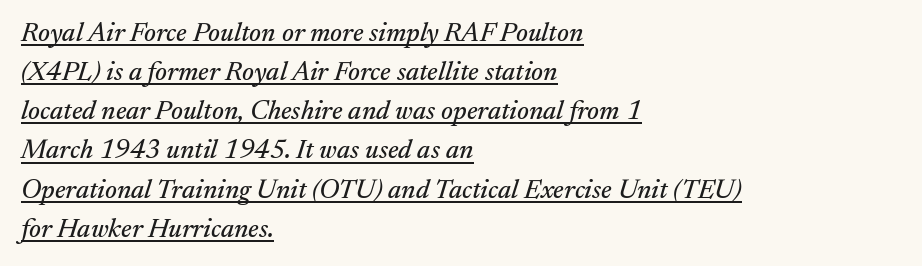
The image shows 27 px text type, italic (leaning right); set left-aligned, normal line spacing (1.45x), normal letter spacing, underlined.
